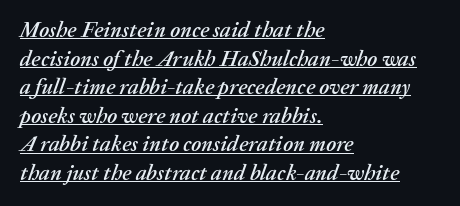
The image shows 22 px text type, italic (leaning right); set left-aligned, normal line spacing (1.3x), normal letter spacing, underlined.
